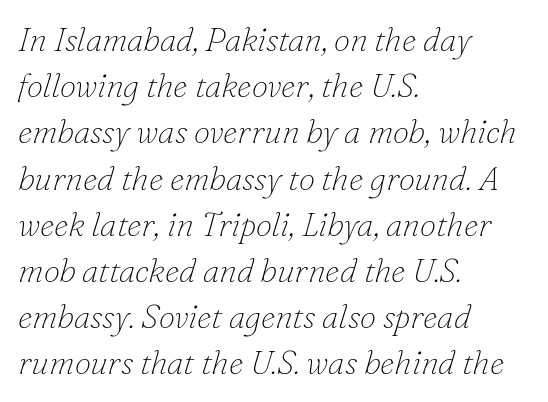
{"serif": "yes", "italic": "yes", "lean": "right", "slant_degrees": 16, "bold": "no", "weight": "thin", "width": "normal", "stroke_contrast": "low", "x_height": "small", "monospaced": "no", "underline": "no", "align": "left", "line_spacing": "normal", "line_spacing_ratio": 1.4, "letter_spacing": "normal", "letter_spacing_em": 0.0, "glyph_px": 33}
